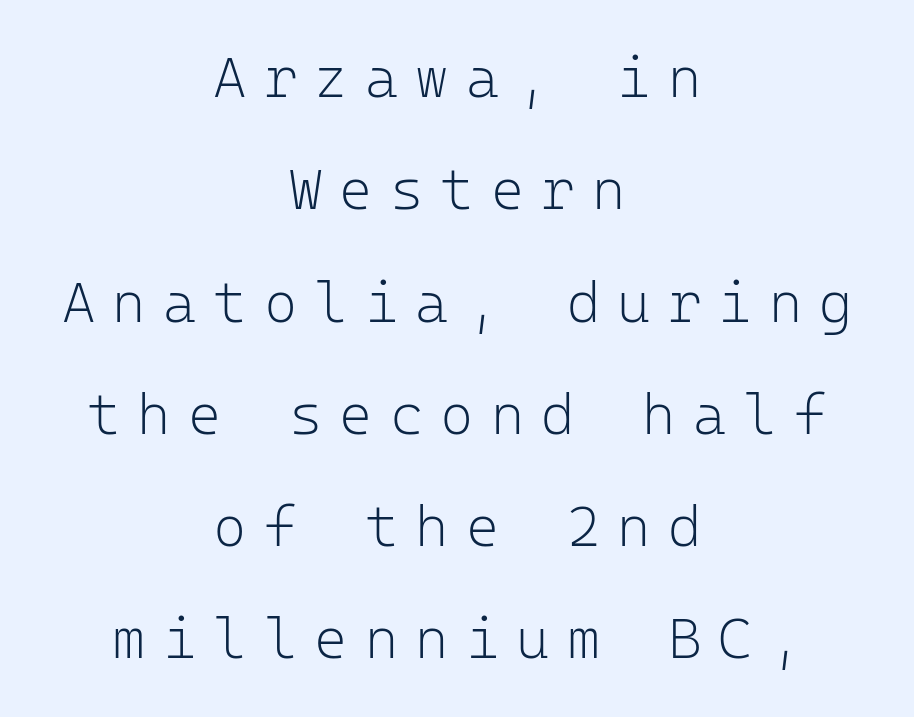
In terms of letterform style, serifs are entirely absent. Each letter, wide or thin by design, is forced into the same width here. Underlining? Definitely not there. These lines have a slow, spaced-out rhythm from letter to letter.
